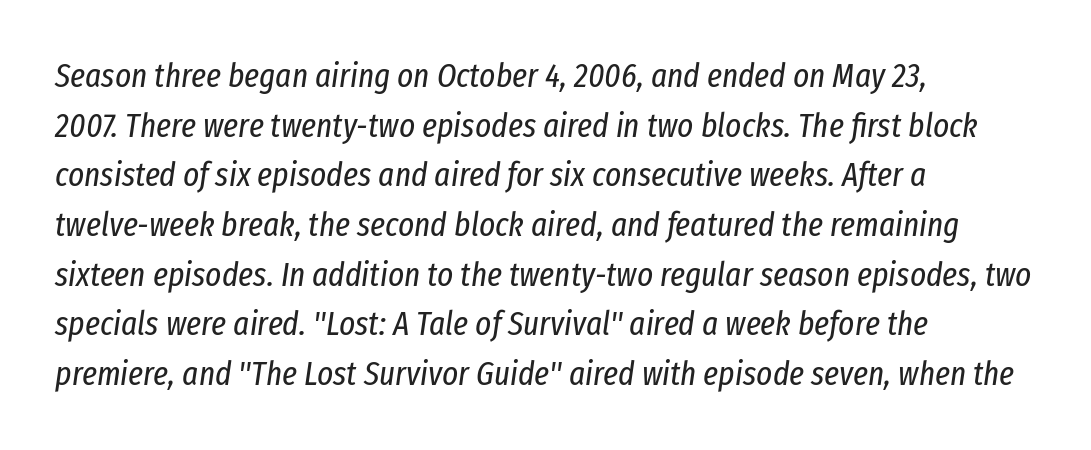
Q: Is the text bold? A: No.
Q: Is the text italic (slanted)? A: Yes, it leans right by about 8 degrees.
Q: Is the text underlined? A: No.
Q: How is the paragraph aligned? A: Left-aligned.
Q: Is the spacing between letters normal or unusually wide? A: Normal.
Q: Is the spacing between lines tight, normal or loose? A: Normal.
Q: Width (condensed, normal, or wide)? A: Condensed.
Q: Stroke contrast? A: Low.
Q: x-height? A: Medium.
Q: Monospaced? A: No.
